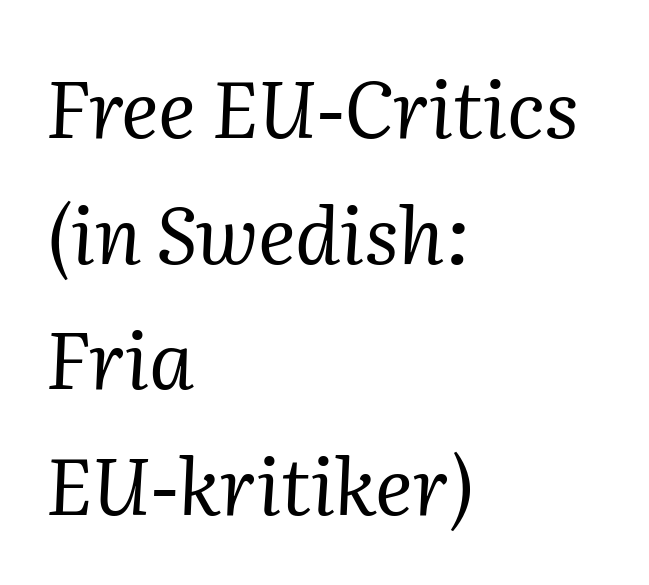
{"serif": "yes", "italic": "yes", "lean": "right", "slant_degrees": 2, "bold": "no", "weight": "regular", "width": "normal", "stroke_contrast": "medium", "x_height": "medium", "monospaced": "no", "underline": "no", "align": "left", "line_spacing": "normal", "line_spacing_ratio": 1.59, "letter_spacing": "normal", "letter_spacing_em": 0.0, "glyph_px": 79}
